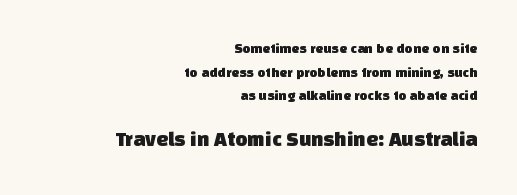
The image shows 21 px text type; set right-aligned, normal line spacing (1.68x), normal letter spacing, not underlined; the second (bottom) block is 1.5x larger.
